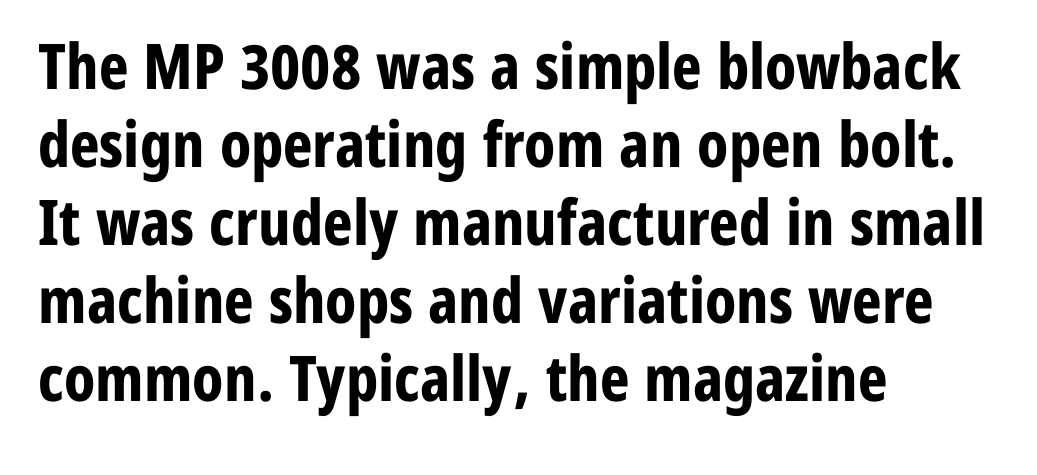
These lines are set flush left with a ragged right edge. Characters remain perfectly vertical along every line. Does the weight exceed regular? Yes, all the way to bold. The zone under the glyphs is completely vacant. Spacing verdict: proportional, widths tailored to each character.
